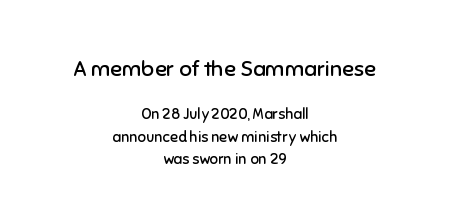
Q: Is the text bold? A: No.
Q: Is the text italic (slanted)? A: No, it is upright.
Q: Is the text underlined? A: No.
Q: How is the paragraph aligned? A: Centered.
Q: Is the spacing between letters normal or unusually wide? A: Normal.
Q: Is the spacing between lines tight, normal or loose? A: Normal.
Q: Which block of text is set in a larger size, the first (top) or the second (bottom)? A: The first (top) one.
